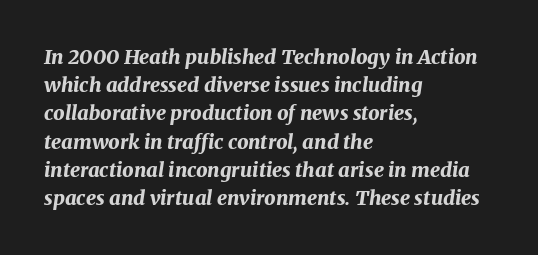
A normal amount of white space separates one row of letters from the next. The letters are bold, with thick, heavy strokes. A clean baseline with only descenders dipping below it. Emphasis-style slanted type is in use. Each line starts at the same left margin while the right side varies. The line texture is even and compact thanks to regular tracking.
